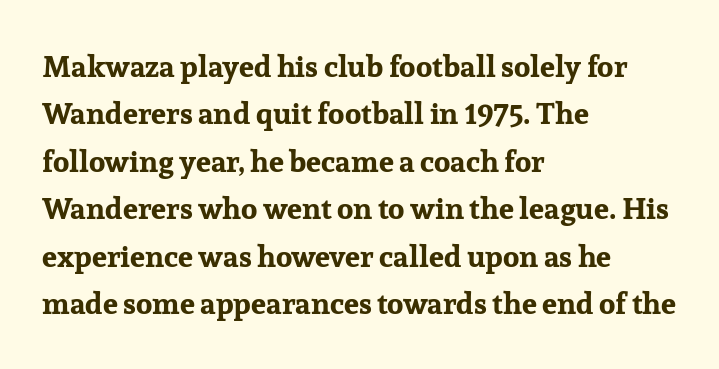
The image shows 30 px bold serif type, upright; set left-aligned, normal line spacing (1.58x), normal letter spacing, not underlined; low stroke contrast and a medium x-height.
